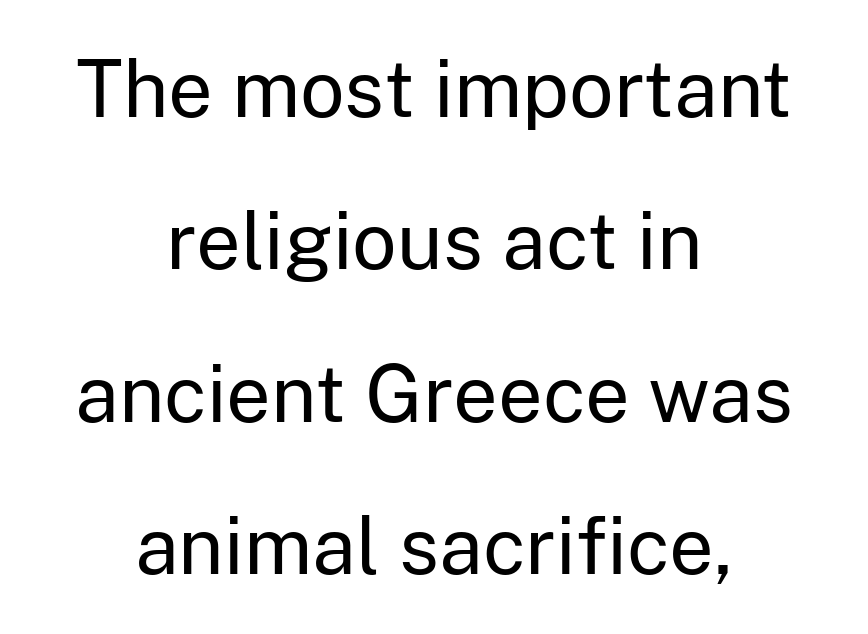
Q: Is the text bold? A: No.
Q: Is the text italic (slanted)? A: No, it is upright.
Q: Is the typeface a serif or a sans-serif typeface? A: Sans-serif.
Q: Is the text underlined? A: No.
Q: How is the paragraph aligned? A: Centered.
Q: Is the spacing between letters normal or unusually wide? A: Normal.
Q: Is the spacing between lines tight, normal or loose? A: Loose.
Q: Width (condensed, normal, or wide)? A: Normal.
Q: Stroke contrast? A: Low.
Q: x-height? A: Medium.
Q: Monospaced? A: No.
